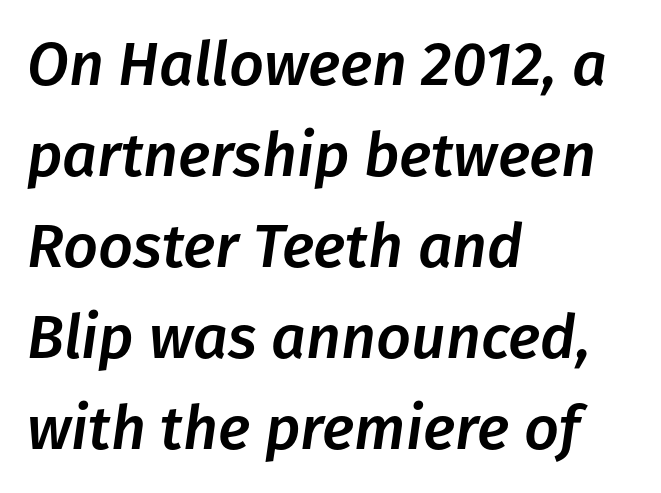
Teacher's note: observe the even left margin — that is flush-left alignment. You could not count columns in this text — the font is proportionally spaced. Words appear dense and cohesive because spacing is normal. The baseline area is clear.
